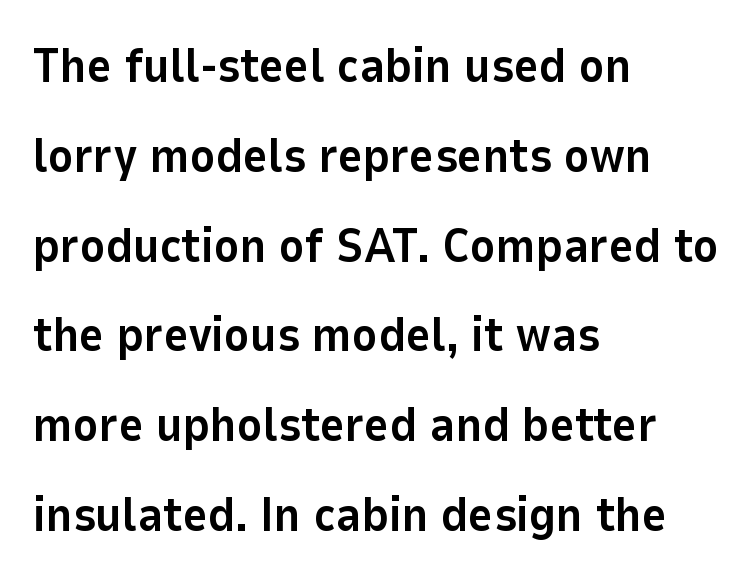
This is heavy type, rendered in bold. The type family on display is of the sans-serif kind. Just letters on the line, the space beneath them empty. The ragged edge is on the right, which tells us the setting is flush left. The typography opts for an upright posture over an oblique one. Does extra space separate the letters? No, they use regular spacing.
